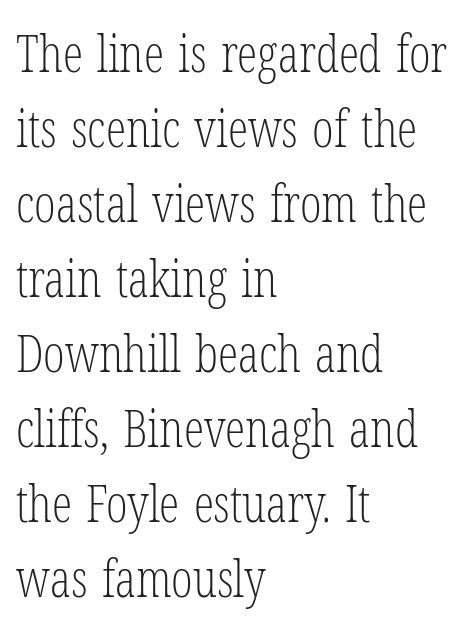
The image shows 51 px light, condensed serif type, upright; set left-aligned, normal line spacing (1.47x), normal letter spacing, not underlined; low stroke contrast and a medium x-height.
